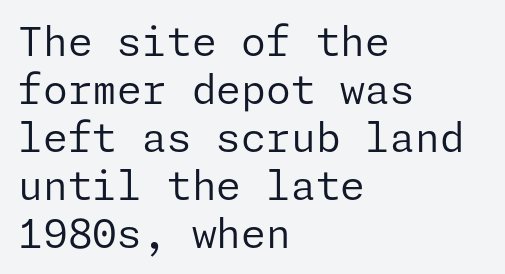
Q: Is the text bold? A: No.
Q: Is the text italic (slanted)? A: No, it is upright.
Q: Is the typeface a serif or a sans-serif typeface? A: Sans-serif.
Q: Is the text underlined? A: No.
Q: How is the paragraph aligned? A: Left-aligned.
Q: Is the spacing between letters normal or unusually wide? A: Normal.
Q: Width (condensed, normal, or wide)? A: Normal.
Q: Stroke contrast? A: Low.
Q: x-height? A: Medium.
